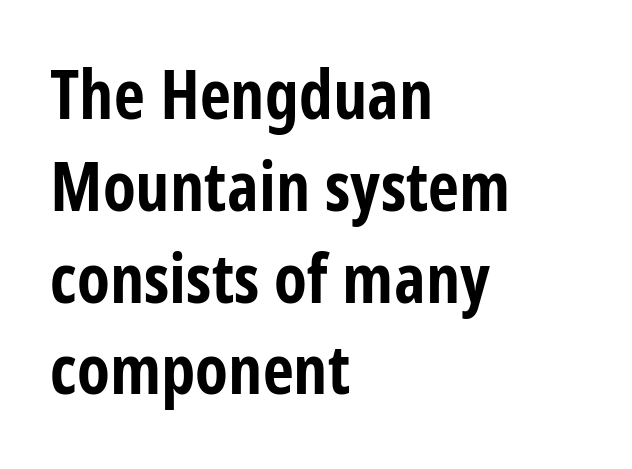
{"serif": "no", "italic": "no", "bold": "yes", "weight": "bold", "width": "condensed", "stroke_contrast": "low", "x_height": "large", "monospaced": "no", "underline": "no", "align": "left", "line_spacing": "normal", "line_spacing_ratio": 1.35, "letter_spacing": "normal", "letter_spacing_em": 0.0, "glyph_px": 68}
